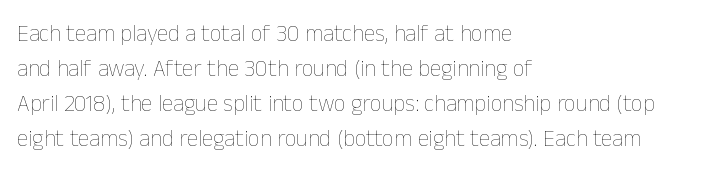
{"italic": "no", "bold": "no", "underline": "no", "align": "left", "line_spacing": "normal", "line_spacing_ratio": 1.52, "letter_spacing": "normal", "letter_spacing_em": 0.0, "glyph_px": 23}
